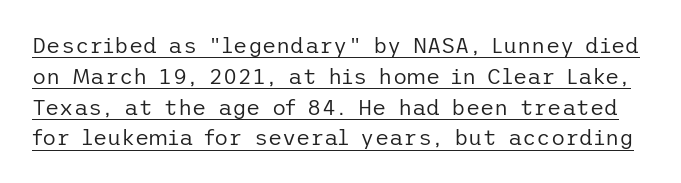
The image shows 22 px text type, upright; set normal line spacing (1.4x), normal letter spacing, underlined.
